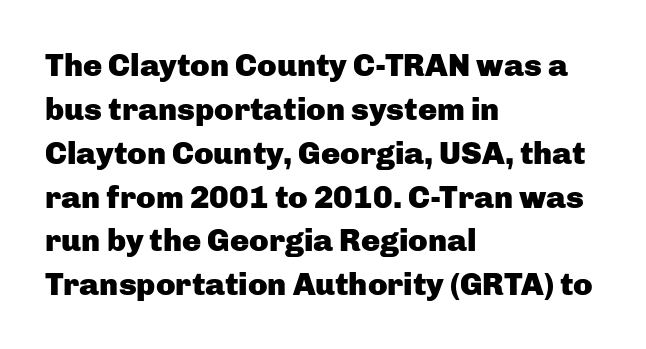
{"serif": "no", "italic": "no", "bold": "yes", "weight": "heavy", "width": "normal", "stroke_contrast": "low", "x_height": "medium", "monospaced": "no", "underline": "no", "align": "left", "line_spacing": "normal", "line_spacing_ratio": 1.37, "letter_spacing": "normal", "letter_spacing_em": 0.0, "glyph_px": 32}
